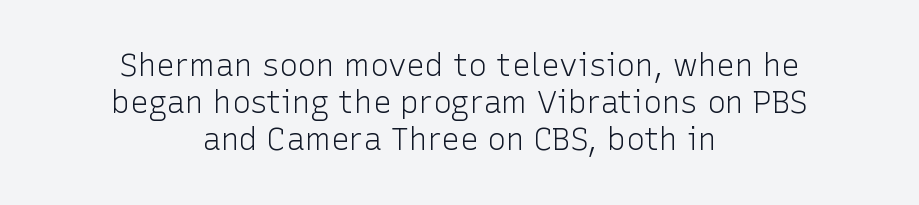
{"serif": "no", "italic": "no", "bold": "no", "weight": "light", "width": "normal", "stroke_contrast": "low", "x_height": "medium", "monospaced": "no", "underline": "no", "align": "center", "line_spacing_ratio": 1.2, "letter_spacing": "normal", "letter_spacing_em": 0.0, "glyph_px": 31}
